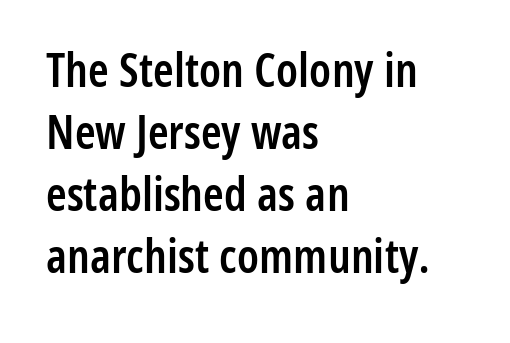
{"serif": "no", "italic": "no", "bold": "semi", "weight": "semibold", "width": "condensed", "stroke_contrast": "low", "x_height": "medium", "monospaced": "no", "underline": "no", "align": "left", "line_spacing": "normal", "line_spacing_ratio": 1.32, "letter_spacing": "normal", "letter_spacing_em": 0.0, "glyph_px": 47}
